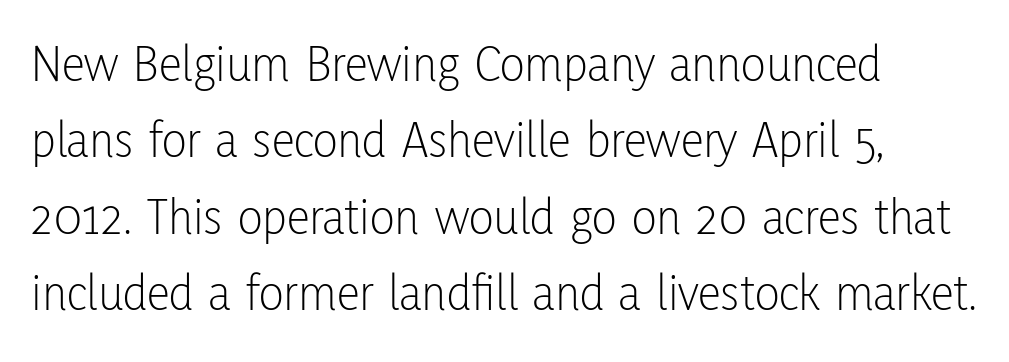
Q: Is the text bold? A: No.
Q: Is the text italic (slanted)? A: No, it is upright.
Q: Is the typeface a serif or a sans-serif typeface? A: Sans-serif.
Q: Is the text underlined? A: No.
Q: How is the paragraph aligned? A: Left-aligned.
Q: Is the spacing between letters normal or unusually wide? A: Normal.
Q: Is the spacing between lines tight, normal or loose? A: Normal.
Q: Width (condensed, normal, or wide)? A: Condensed.
Q: Stroke contrast? A: Low.
Q: x-height? A: Medium.
Q: Monospaced? A: No.
